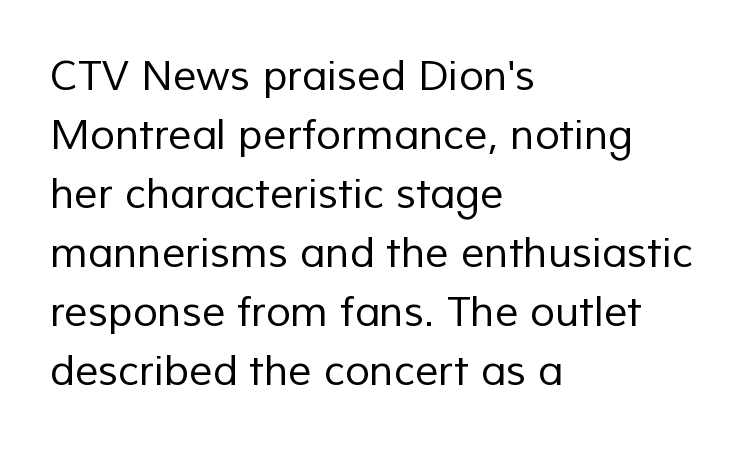
A typesetter would call this proportional, since set widths differ per character. What kind of face is this? One without serifs — a sans. Inter-character spacing is left at the font's built-in metrics. Compared with typical paragraphs, the rows here are spaced about the same.
